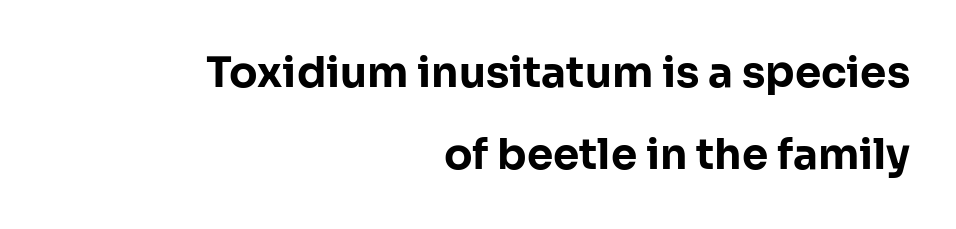
Typesetter's note: full bold, strokes at maximum text heaviness. Look at the bottom of the vertical strokes: they stop flat, with no serifs. The words here are not underlined. Teacher's note: observe the even right margin — that is flush-right alignment.
